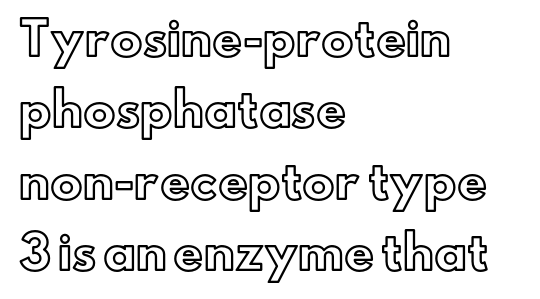
The image shows 46 px text type, upright; set left-aligned, normal line spacing (1.55x), normal letter spacing, not underlined; a small x-height.
